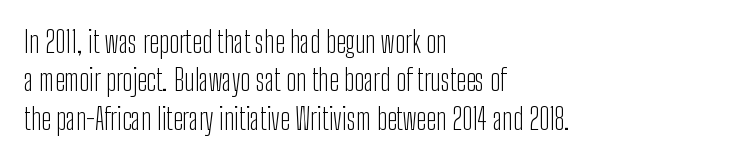
Q: Is the text bold? A: No.
Q: Is the text italic (slanted)? A: No, it is upright.
Q: Is the typeface a serif or a sans-serif typeface? A: Sans-serif.
Q: Is the text underlined? A: No.
Q: How is the paragraph aligned? A: Left-aligned.
Q: Is the spacing between letters normal or unusually wide? A: Normal.
Q: Is the spacing between lines tight, normal or loose? A: Normal.
Q: Width (condensed, normal, or wide)? A: Condensed.
Q: Stroke contrast? A: Low.
Q: x-height? A: Medium.
Q: Monospaced? A: No.
